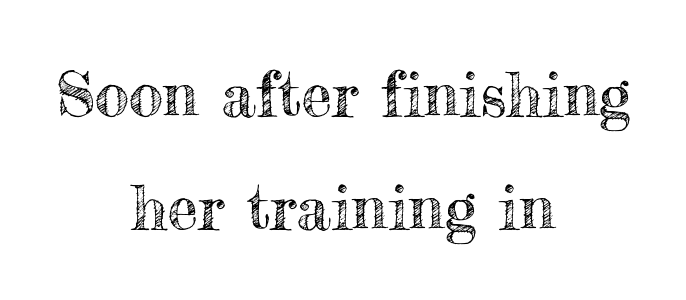
The image shows 62 px text type, upright; set centered, line spacing 1.82x, normal letter spacing, not underlined; a small x-height.
